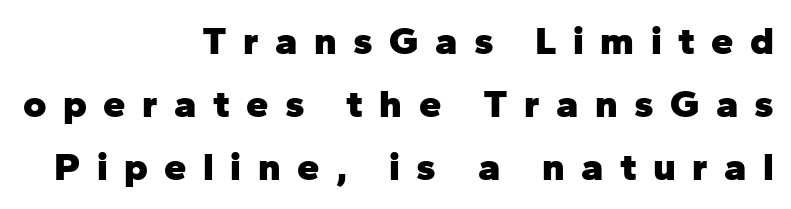
{"serif": "no", "italic": "no", "bold": "yes", "weight": "heavy", "width": "normal", "stroke_contrast": "low", "x_height": "medium", "monospaced": "no", "underline": "no", "align": "right", "line_spacing": "normal", "line_spacing_ratio": 1.58, "letter_spacing": "wide", "letter_spacing_em": 0.41, "glyph_px": 40}
